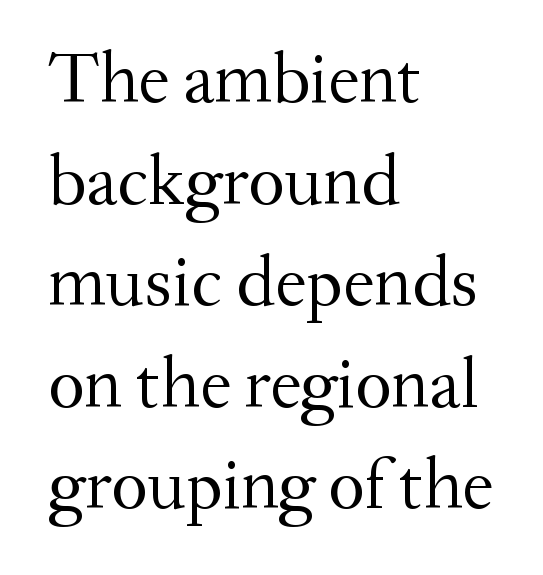
Q: Is the text bold? A: No.
Q: Is the text italic (slanted)? A: No, it is upright.
Q: Is the typeface a serif or a sans-serif typeface? A: Serif.
Q: Is the text underlined? A: No.
Q: How is the paragraph aligned? A: Left-aligned.
Q: Is the spacing between letters normal or unusually wide? A: Normal.
Q: Is the spacing between lines tight, normal or loose? A: Normal.
Q: Width (condensed, normal, or wide)? A: Normal.
Q: Stroke contrast? A: Medium.
Q: x-height? A: Small.
Q: Monospaced? A: No.
